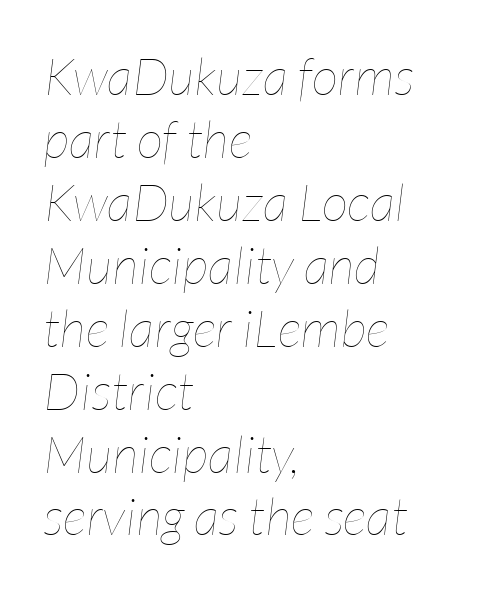
The image shows 52 px thin, condensed type, italic (leaning right); set left-aligned, line spacing 1.21x, normal letter spacing, not underlined; low stroke contrast and a medium x-height.
